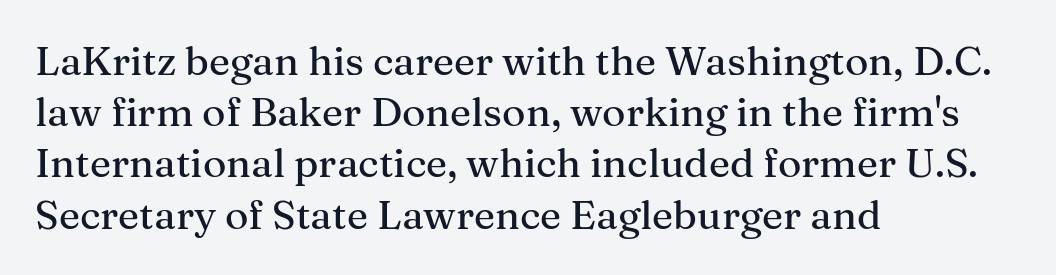
{"serif": "yes", "italic": "no", "width": "normal", "stroke_contrast": "medium", "x_height": "medium", "monospaced": "no", "underline": "no", "align": "left", "line_spacing": "normal", "line_spacing_ratio": 1.28, "letter_spacing": "normal", "letter_spacing_em": 0.0, "glyph_px": 40}
